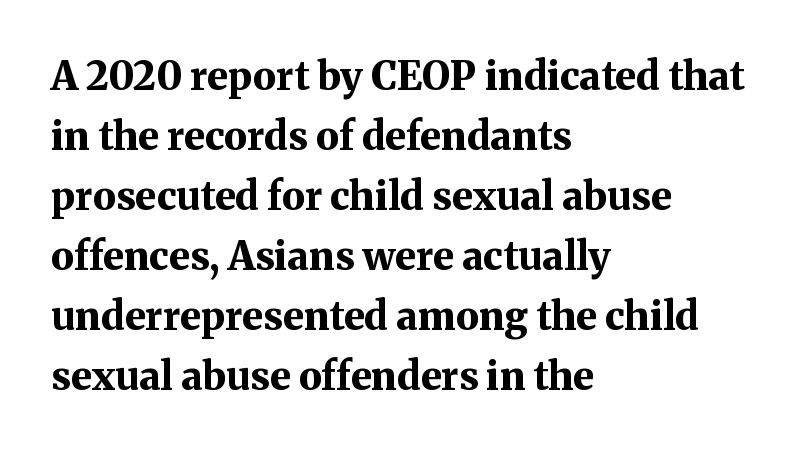
Q: Is the text bold? A: Yes.
Q: Is the text italic (slanted)? A: No, it is upright.
Q: Is the typeface a serif or a sans-serif typeface? A: Serif.
Q: Is the text underlined? A: No.
Q: How is the paragraph aligned? A: Left-aligned.
Q: Is the spacing between letters normal or unusually wide? A: Normal.
Q: Is the spacing between lines tight, normal or loose? A: Normal.
Q: Width (condensed, normal, or wide)? A: Normal.
Q: Stroke contrast? A: Medium.
Q: x-height? A: Medium.
Q: Monospaced? A: No.
